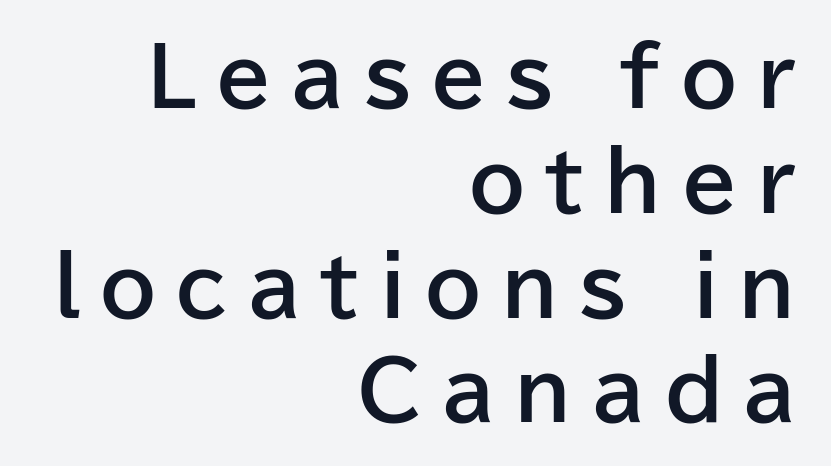
{"serif": "no", "italic": "no", "bold": "yes", "weight": "bold", "width": "normal", "stroke_contrast": "low", "x_height": "medium", "monospaced": "no", "underline": "no", "align": "right", "line_spacing": "normal", "line_spacing_ratio": 1.31, "letter_spacing": "wide", "letter_spacing_em": 0.25, "glyph_px": 80}
